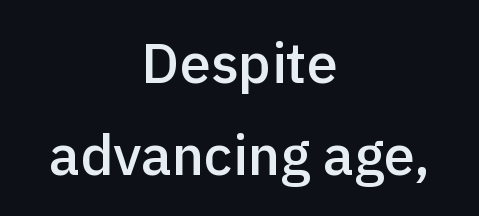
Q: Is the text bold? A: Semi-bold.
Q: Is the text italic (slanted)? A: No, it is upright.
Q: Is the typeface a serif or a sans-serif typeface? A: Sans-serif.
Q: Is the text underlined? A: No.
Q: How is the paragraph aligned? A: Centered.
Q: Is the spacing between letters normal or unusually wide? A: Normal.
Q: Is the spacing between lines tight, normal or loose? A: Normal.
Q: Width (condensed, normal, or wide)? A: Normal.
Q: x-height? A: Medium.
Q: Monospaced? A: No.
